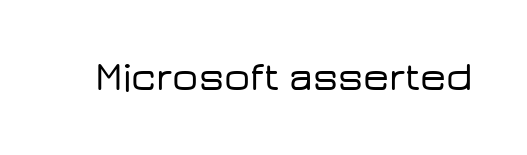
{"serif": "no", "italic": "no", "width": "wide", "stroke_contrast": "low", "x_height": "medium", "monospaced": "no", "underline": "no", "letter_spacing": "normal", "letter_spacing_em": 0.0, "glyph_px": 41}
